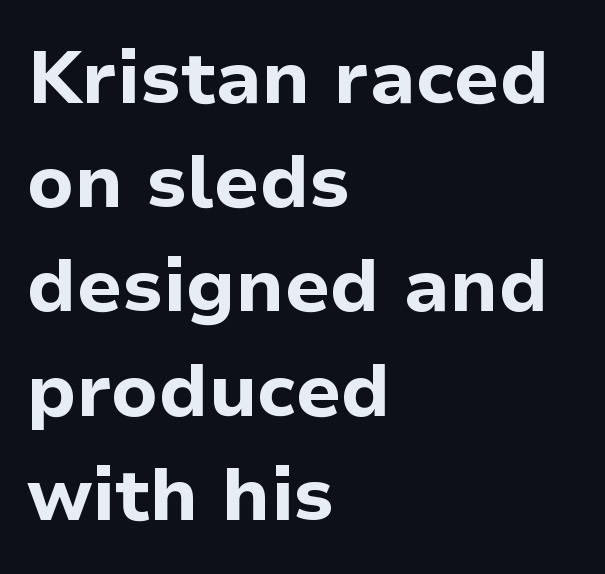
The passage shown stacks its lines at a standard gap. What kind of face is this? One without serifs — a sans. Visually the block forms a straight wall on the left and a jagged coastline on the right. The axis of the letterforms is exactly vertical. Between one letter and the next there's only the usual sliver of space.
